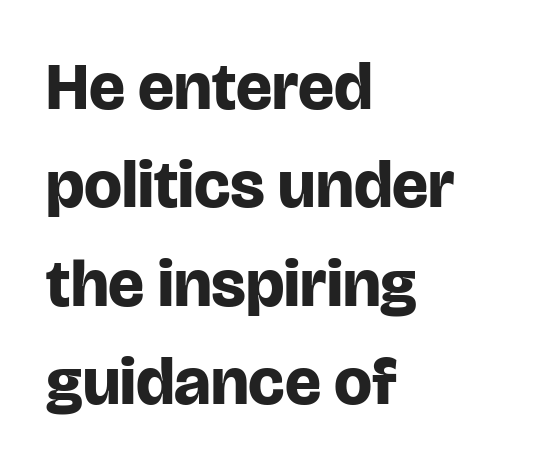
Each letter keeps its own natural width here, so spacing adapts to shape. Baseline-to-baseline distance is the conventional proportion of letter height. The paragraph shown leans on its left margin. Weight: bold. The lettering holds an erect, upright posture throughout.
